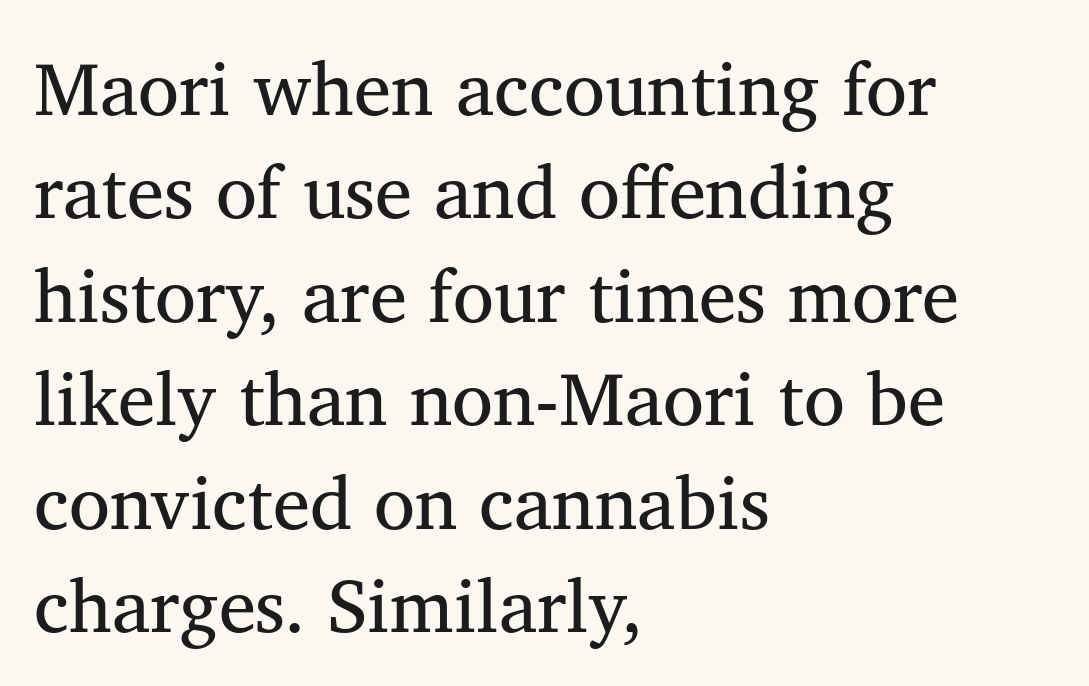
The image shows 75 px regular-weight serif type, upright; set left-aligned, normal line spacing (1.38x), normal letter spacing, not underlined; medium stroke contrast and a medium x-height.
